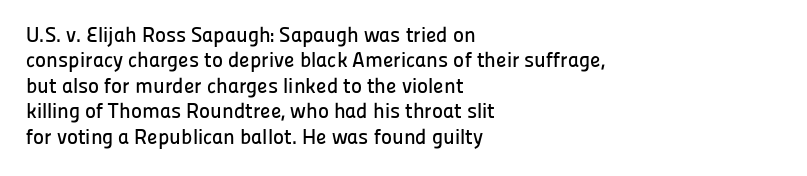
{"italic": "no", "underline": "no", "align": "left", "line_spacing_ratio": 1.21, "letter_spacing": "normal", "letter_spacing_em": 0.0, "glyph_px": 21}
